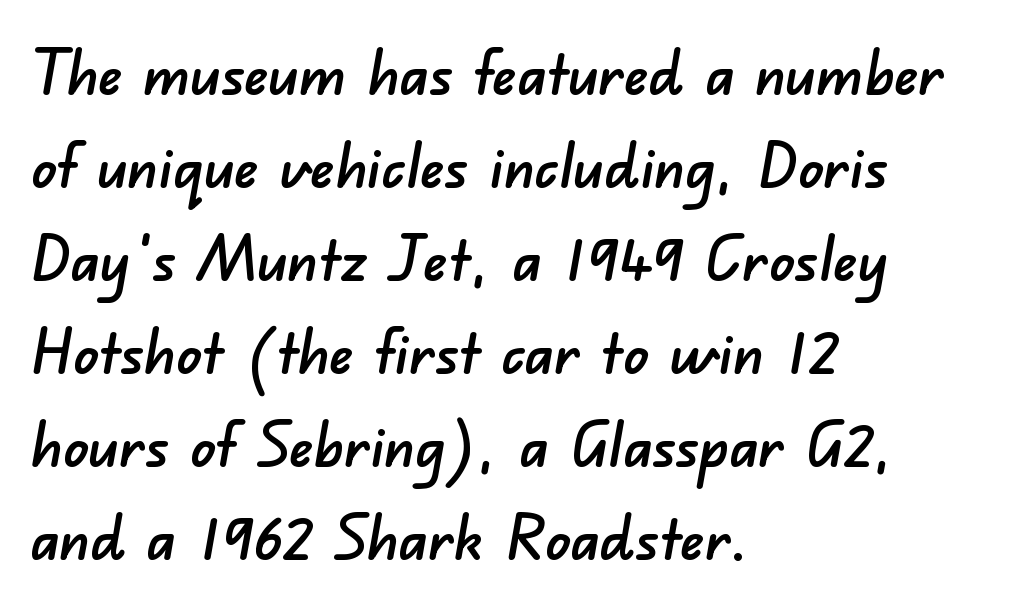
Q: Is the typeface a serif or a sans-serif typeface? A: Sans-serif.
Q: Is the text underlined? A: No.
Q: How is the paragraph aligned? A: Left-aligned.
Q: Is the spacing between letters normal or unusually wide? A: Normal.
Q: Is the spacing between lines tight, normal or loose? A: Normal.
Q: Width (condensed, normal, or wide)? A: Normal.
Q: Stroke contrast? A: Low.
Q: x-height? A: Small.
Q: Monospaced? A: No.
